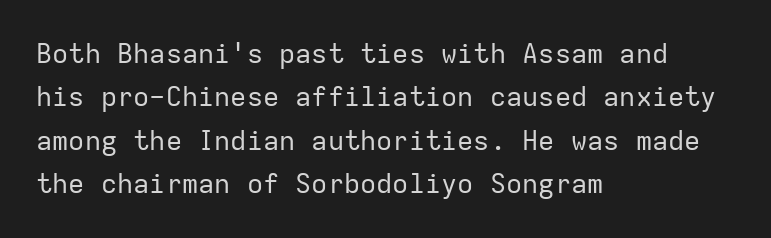
Q: Is the text bold? A: No.
Q: Is the text italic (slanted)? A: No, it is upright.
Q: Is the text underlined? A: No.
Q: How is the paragraph aligned? A: Left-aligned.
Q: Is the spacing between letters normal or unusually wide? A: Normal.
Q: Is the spacing between lines tight, normal or loose? A: Normal.
